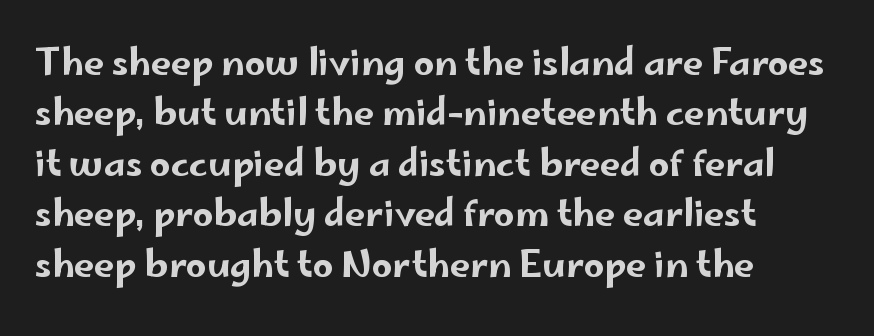
{"serif": "no", "italic": "no", "width": "wide", "stroke_contrast": "low", "x_height": "small", "monospaced": "no", "underline": "no", "align": "left", "line_spacing": "normal", "line_spacing_ratio": 1.4, "letter_spacing": "normal", "letter_spacing_em": 0.0, "glyph_px": 36}
